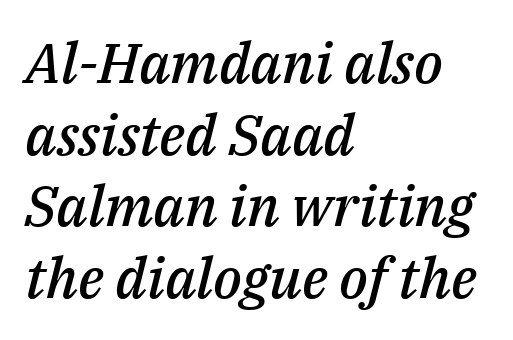
The image shows 56 px semibold type, italic (leaning right); set left-aligned, normal line spacing (1.28x), normal letter spacing, not underlined; medium stroke contrast and a medium x-height.
